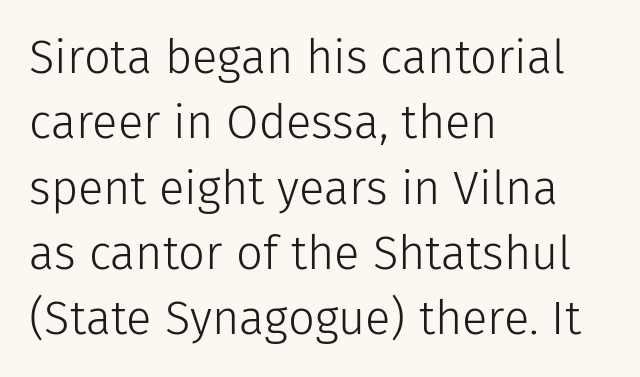
No word sits above an underline. The letters advance in unequal steps, a hallmark of proportional type. You can tell it's not italic because the verticals are truly vertical. No extra ink here — the face is not bold. Short and long lines alike share a common starting point at left. Leading: standard.
